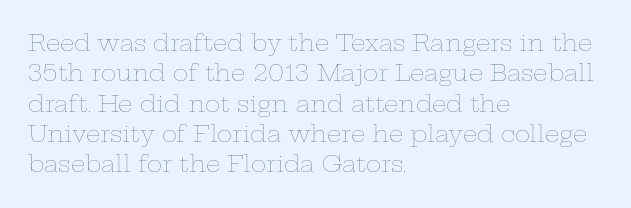
{"italic": "no", "bold": "no", "underline": "no", "align": "left", "line_spacing": "normal", "line_spacing_ratio": 1.32, "letter_spacing": "normal", "letter_spacing_em": 0.0, "glyph_px": 23}
